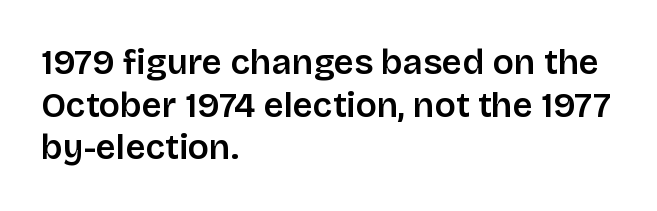
The image shows 35 px semibold sans-serif type, upright; set left-aligned, line spacing 1.22x, normal letter spacing, not underlined; low stroke contrast and a large x-height.
